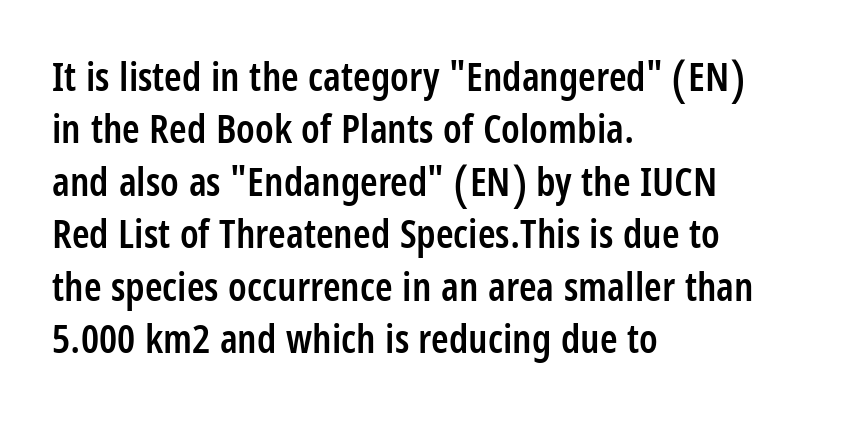
{"serif": "no", "italic": "no", "bold": "semi", "weight": "semibold", "width": "condensed", "stroke_contrast": "low", "x_height": "large", "monospaced": "no", "underline": "no", "align": "left", "line_spacing": "normal", "line_spacing_ratio": 1.31, "letter_spacing": "normal", "letter_spacing_em": 0.0, "glyph_px": 40}
